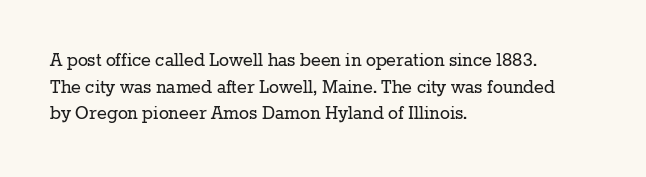
{"italic": "no", "bold": "no", "underline": "no", "align": "left", "line_spacing": "normal", "line_spacing_ratio": 1.27, "letter_spacing": "normal", "letter_spacing_em": 0.0, "glyph_px": 21}
